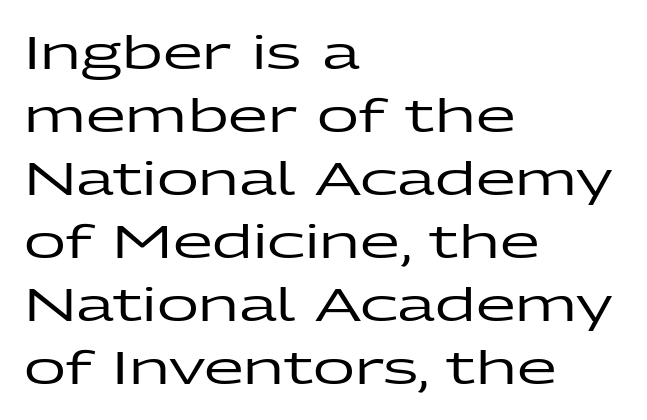
The image shows 46 px wide sans-serif type, upright; set left-aligned, normal line spacing (1.37x), normal letter spacing, not underlined; low stroke contrast and a medium x-height.
